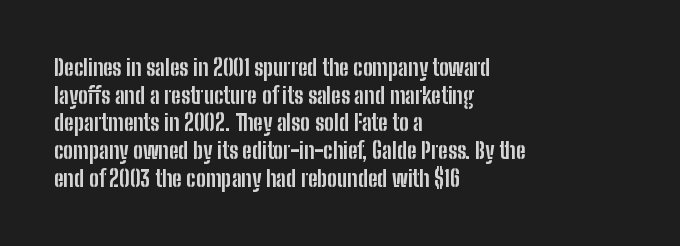
The image shows 22 px bold type, upright; set left-aligned, normal line spacing (1.26x), normal letter spacing, not underlined.
